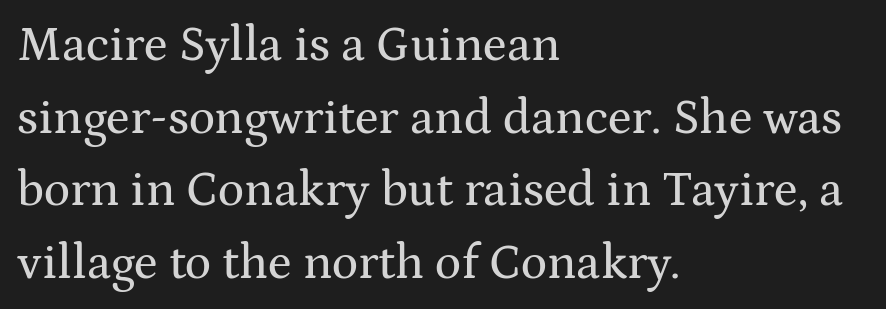
The image shows 49 px wide serif type, upright; set left-aligned, normal line spacing (1.48x), normal letter spacing, not underlined; medium stroke contrast and a medium x-height.
